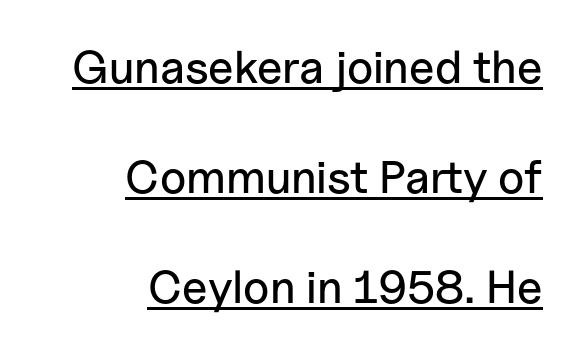
{"serif": "no", "italic": "no", "width": "normal", "stroke_contrast": "low", "x_height": "medium", "monospaced": "no", "underline": "yes", "align": "right", "line_spacing": "loose", "line_spacing_ratio": 2.39, "letter_spacing": "normal", "letter_spacing_em": 0.0, "glyph_px": 46}
